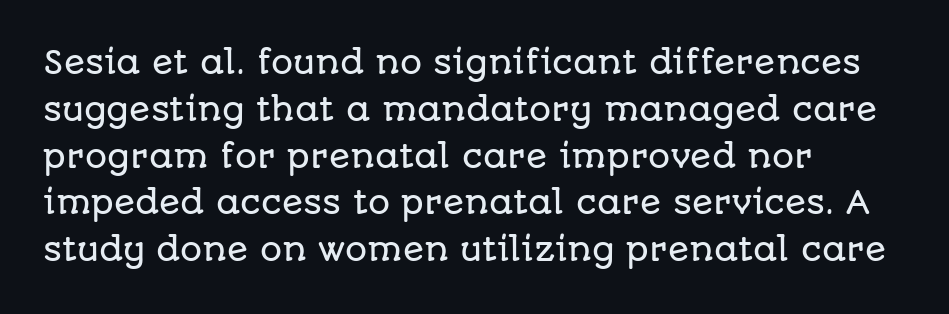
The image shows 31 px sans-serif type, upright; set left-aligned, normal line spacing (1.51x), normal letter spacing, not underlined; low stroke contrast and a large x-height.
